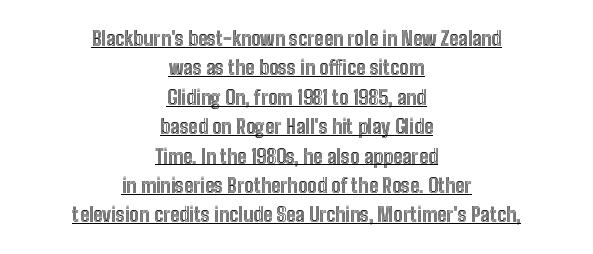
Q: Is the text italic (slanted)? A: No, it is upright.
Q: Is the text underlined? A: Yes.
Q: How is the paragraph aligned? A: Centered.
Q: Is the spacing between letters normal or unusually wide? A: Normal.
Q: Is the spacing between lines tight, normal or loose? A: Normal.
